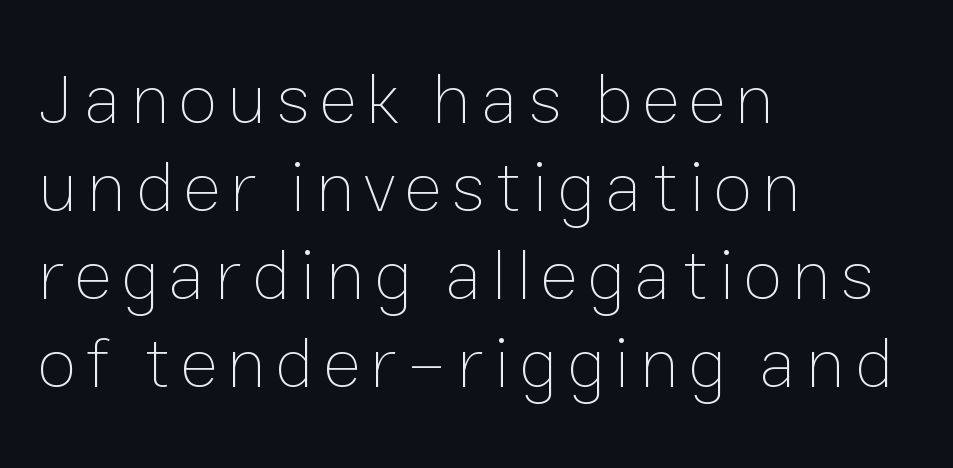
{"italic": "no", "bold": "no", "weight": "thin", "width": "normal", "stroke_contrast": "low", "x_height": "medium", "monospaced": "no", "underline": "no", "align": "left", "line_spacing_ratio": 1.22, "glyph_px": 72}
